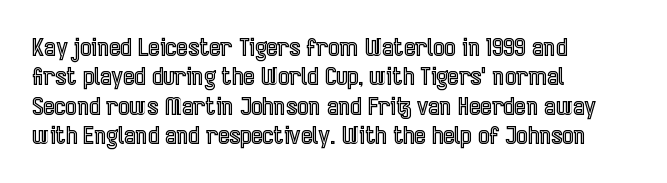
The lettering stays uniformly vertical, giving the passage a roman look. The letterforms sit shoulder to shoulder at normal distance. The setting favours the left margin, as ordinary paragraphs usually do. Decoration check: the copy has no underline.
